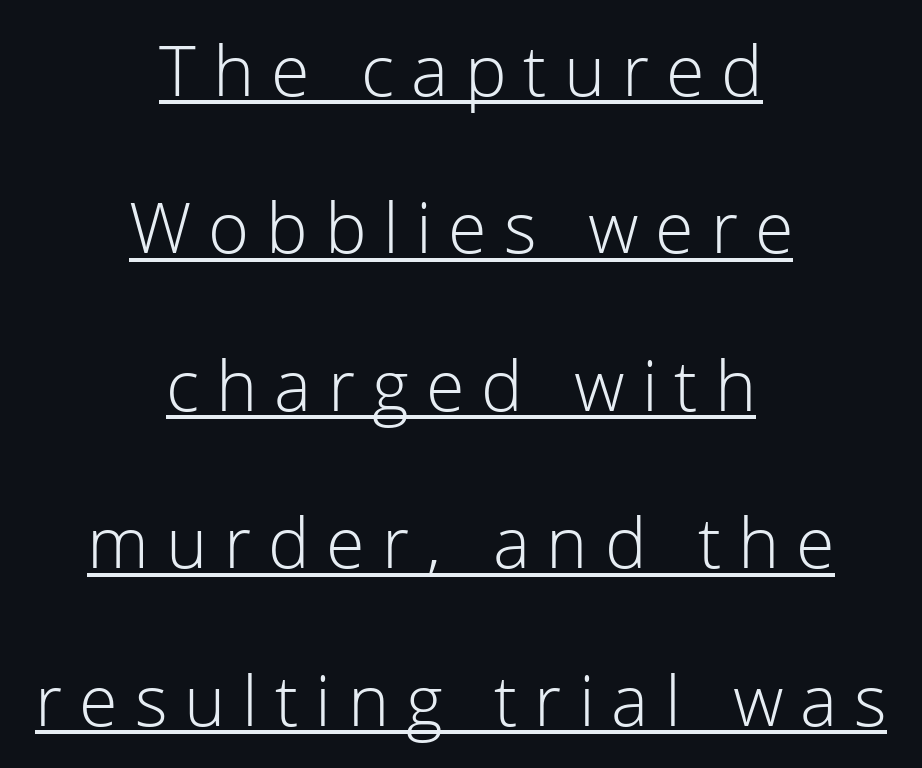
{"serif": "no", "italic": "no", "bold": "no", "weight": "light", "width": "normal", "stroke_contrast": "low", "x_height": "medium", "monospaced": "no", "underline": "yes", "align": "center", "line_spacing": "loose", "line_spacing_ratio": 2.25, "letter_spacing": "wide", "letter_spacing_em": 0.24, "glyph_px": 70}
